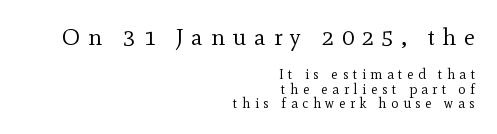
The image shows 24 px text type, upright; set right-aligned, tight line spacing (1.01x), unusually wide letter spacing (+0.32 em), not underlined; the first (top) block is 1.71x larger.
